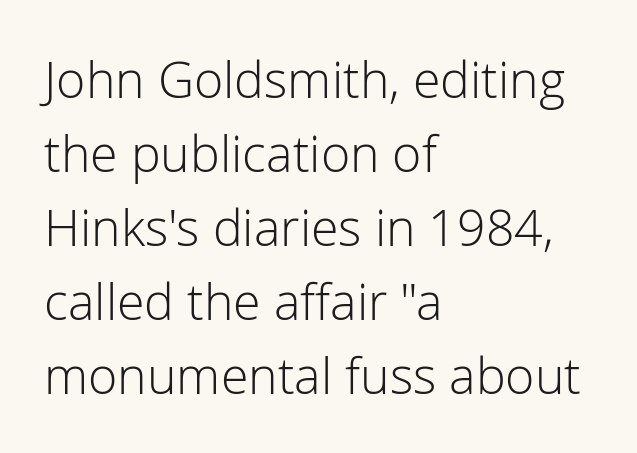
The image shows 50 px light sans-serif type, upright; set left-aligned, normal line spacing (1.48x), normal letter spacing, not underlined; low stroke contrast and a medium x-height.
